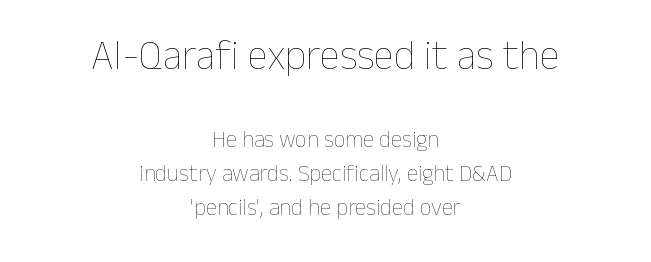
Q: Is the text bold? A: No.
Q: Is the text italic (slanted)? A: No, it is upright.
Q: Is the text underlined? A: No.
Q: How is the paragraph aligned? A: Centered.
Q: Is the spacing between letters normal or unusually wide? A: Normal.
Q: Is the spacing between lines tight, normal or loose? A: Normal.
Q: Which block of text is set in a larger size, the first (top) or the second (bottom)? A: The first (top) one.
Q: Width (condensed, normal, or wide)? A: Normal.
Q: Stroke contrast? A: Low.
Q: x-height? A: Medium.
Q: Monospaced? A: No.
